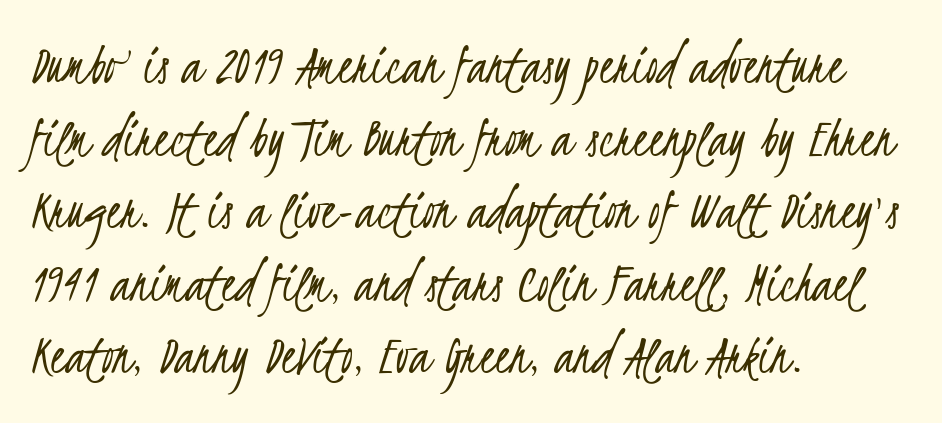
Is the type heavy? It reads as light-to-regular instead. Words float on clear page, feet unadorned. How are the letters spaced? Ordinarily, with no added tracking. Which margin do the lines hug? The left one — the right edge is uneven.
